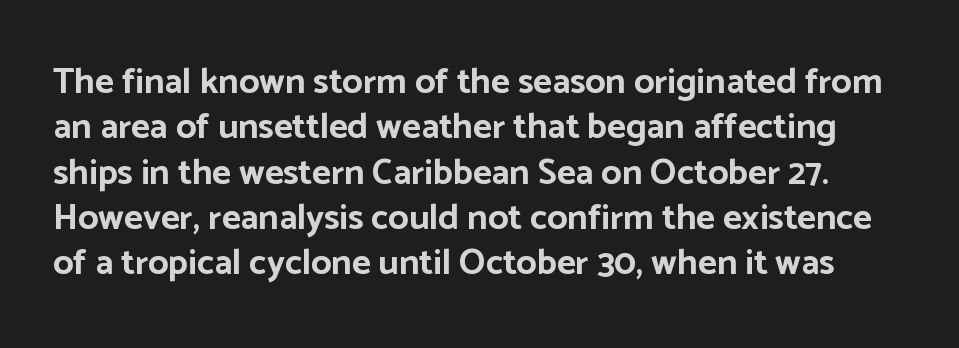
Q: Is the text bold? A: Yes.
Q: Is the text italic (slanted)? A: No, it is upright.
Q: Is the typeface a serif or a sans-serif typeface? A: Sans-serif.
Q: Is the text underlined? A: No.
Q: Is the spacing between letters normal or unusually wide? A: Normal.
Q: Is the spacing between lines tight, normal or loose? A: Normal.
Q: Width (condensed, normal, or wide)? A: Normal.
Q: Stroke contrast? A: Low.
Q: x-height? A: Medium.
Q: Monospaced? A: No.
